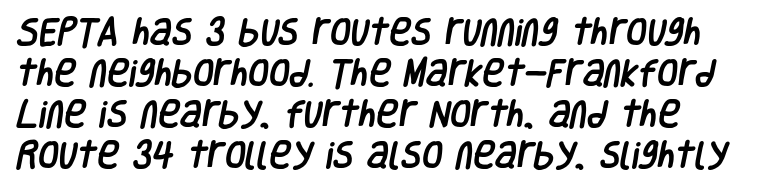
Is the letter spacing exaggerated? No — it looks like the ordinary default. Does the type have serifs? No, each stem ends abruptly. The specimen omits any rule beneath the text block's lines. Interline gaps are of average width in this sample.
